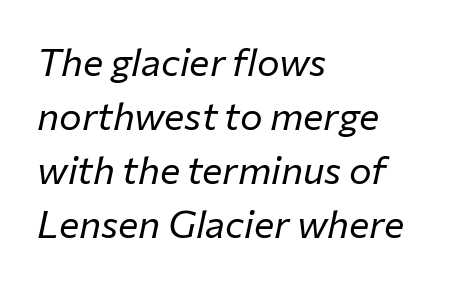
{"italic": "yes", "lean": "right", "slant_degrees": 12, "bold": "no", "weight": "regular", "width": "normal", "stroke_contrast": "low", "x_height": "medium", "monospaced": "no", "underline": "no", "align": "left", "line_spacing": "normal", "line_spacing_ratio": 1.42, "letter_spacing": "normal", "letter_spacing_em": 0.0, "glyph_px": 38}
